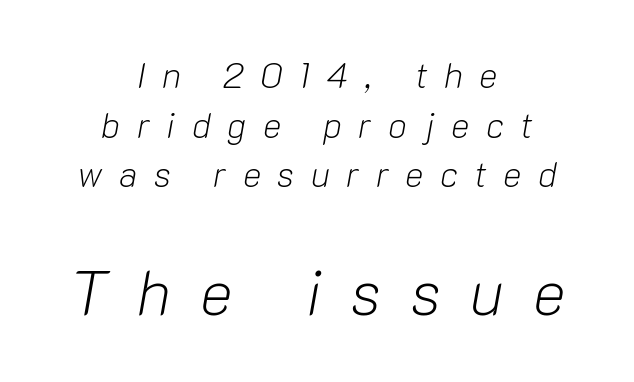
Q: Is the text bold? A: No.
Q: Is the text italic (slanted)? A: Yes, it leans right by about 10 degrees.
Q: Is the text underlined? A: No.
Q: How is the paragraph aligned? A: Centered.
Q: Is the spacing between letters normal or unusually wide? A: Unusually wide.
Q: Is the spacing between lines tight, normal or loose? A: Normal.
Q: Which block of text is set in a larger size, the first (top) or the second (bottom)? A: The second (bottom) one.
Q: Width (condensed, normal, or wide)? A: Normal.
Q: Stroke contrast? A: Low.
Q: x-height? A: Medium.
Q: Monospaced? A: No.
